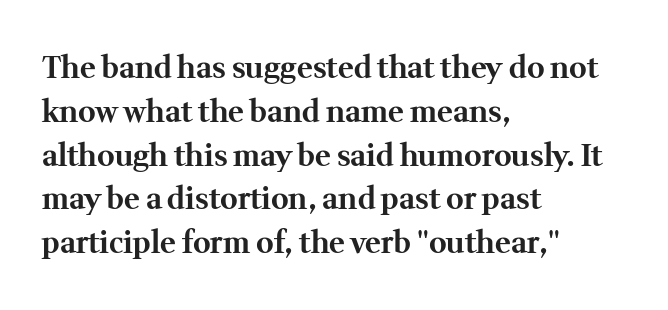
{"serif": "yes", "italic": "no", "bold": "yes", "weight": "bold", "width": "normal", "stroke_contrast": "medium", "x_height": "medium", "monospaced": "no", "underline": "no", "align": "left", "line_spacing": "normal", "line_spacing_ratio": 1.46, "letter_spacing": "normal", "letter_spacing_em": 0.0, "glyph_px": 30}
